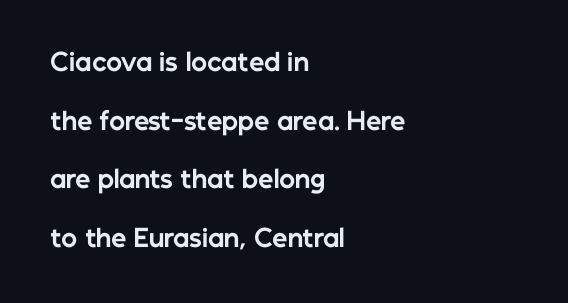
{"italic": "no", "bold": "yes", "underline": "no", "align": "left", "line_spacing": "loose", "line_spacing_ratio": 2.44, "letter_spacing": "normal", "letter_spacing_em": 0.0, "glyph_px": 24}
